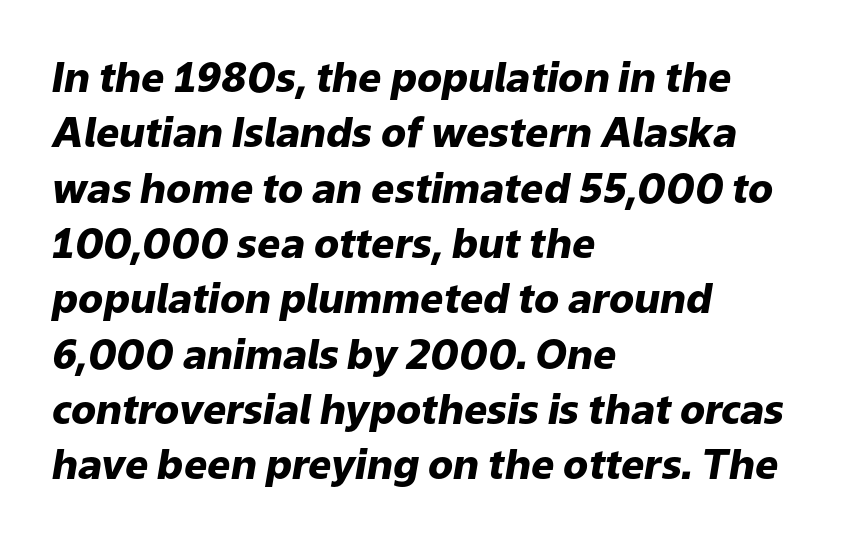
The letters are slanted; this is an italic face. Heavy-handed strokes throughout: this text is bold. Has an underline been added? It has not. A typesetter would call this leading conventional body-copy spacing. The face used here is proportionally spaced, like ordinary book or web type. Short and long lines alike share a common starting point at left.
